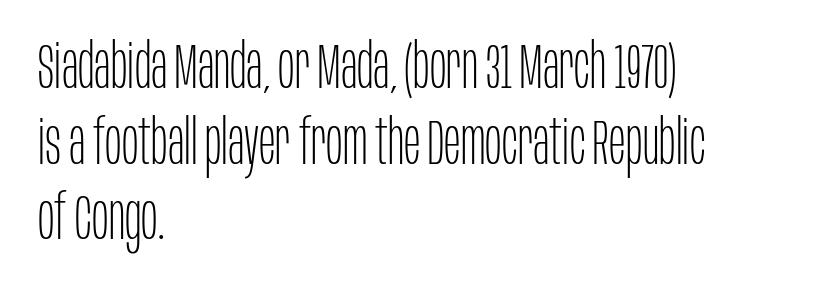
Q: Is the text bold? A: No.
Q: Is the text italic (slanted)? A: No, it is upright.
Q: Is the typeface a serif or a sans-serif typeface? A: Sans-serif.
Q: Is the text underlined? A: No.
Q: How is the paragraph aligned? A: Left-aligned.
Q: Is the spacing between letters normal or unusually wide? A: Normal.
Q: Width (condensed, normal, or wide)? A: Condensed.
Q: Stroke contrast? A: Low.
Q: x-height? A: Large.
Q: Monospaced? A: No.
